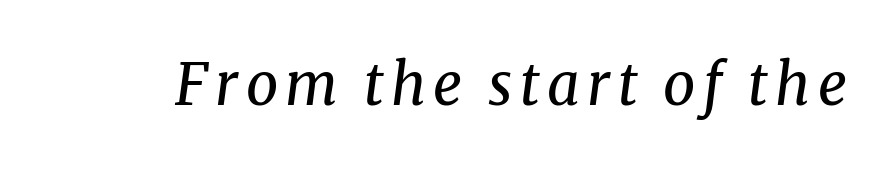
{"serif": "yes", "italic": "yes", "lean": "right", "slant_degrees": 8, "bold": "no", "weight": "regular", "width": "normal", "stroke_contrast": "medium", "x_height": "medium", "monospaced": "no", "underline": "no", "glyph_px": 57}
